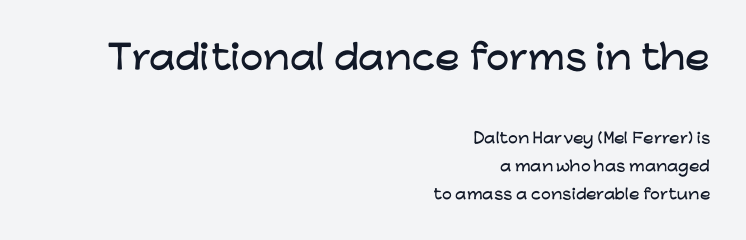
Q: Is the text italic (slanted)? A: No, it is upright.
Q: Is the typeface a serif or a sans-serif typeface? A: Sans-serif.
Q: Is the text underlined? A: No.
Q: How is the paragraph aligned? A: Right-aligned.
Q: Is the spacing between letters normal or unusually wide? A: Normal.
Q: Is the spacing between lines tight, normal or loose? A: Loose.
Q: Which block of text is set in a larger size, the first (top) or the second (bottom)? A: The first (top) one.
Q: Width (condensed, normal, or wide)? A: Wide.
Q: Stroke contrast? A: Low.
Q: x-height? A: Medium.
Q: Monospaced? A: No.
